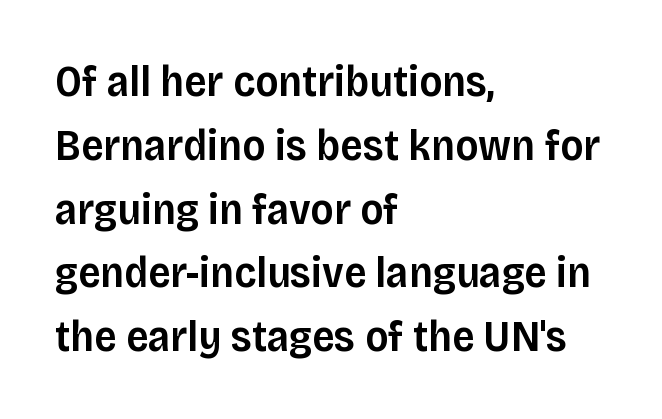
The image shows 44 px semibold sans-serif type, upright; set left-aligned, normal line spacing (1.45x), normal letter spacing, not underlined; low stroke contrast and a large x-height.
